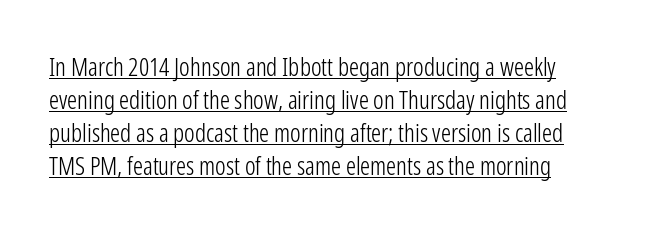
Q: Is the text bold? A: No.
Q: Is the text italic (slanted)? A: No, it is upright.
Q: Is the text underlined? A: Yes.
Q: How is the paragraph aligned? A: Left-aligned.
Q: Is the spacing between letters normal or unusually wide? A: Normal.
Q: Is the spacing between lines tight, normal or loose? A: Normal.
